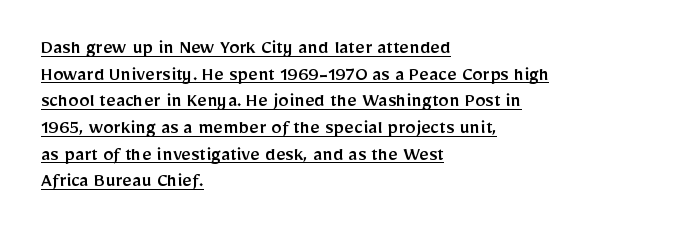
{"italic": "no", "underline": "yes", "align": "left", "line_spacing": "normal", "line_spacing_ratio": 1.27, "letter_spacing": "normal", "letter_spacing_em": 0.0, "glyph_px": 21}
